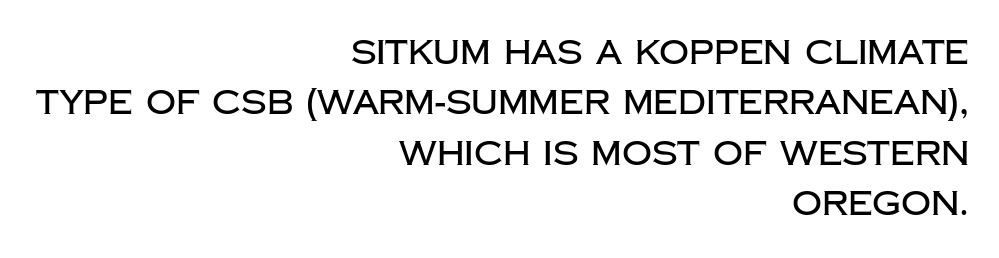
Any mark beneath the type? The region is blank. Do the characters align in a grid? No, the font is proportional. Vertical strokes here are truly vertical. Notice how the passage keeps a crisp vertical edge on the right only.
